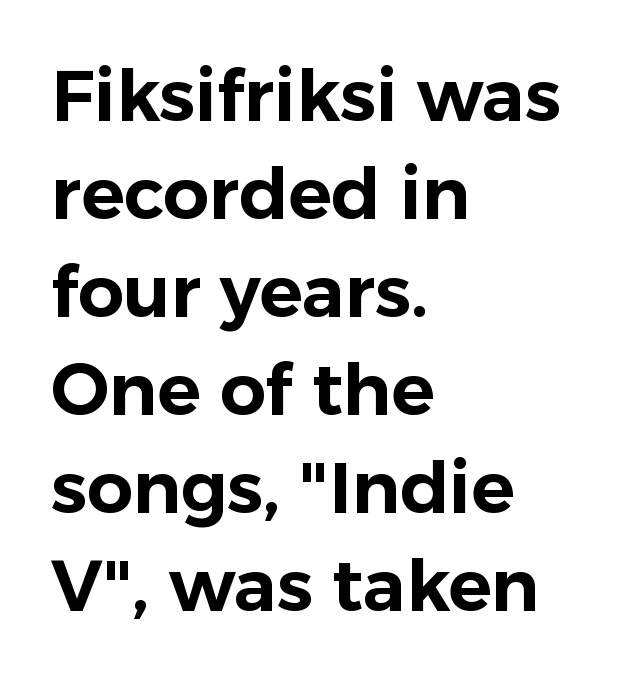
The designer went with a sans here, leaving each stem footless. Every stem runs plumb, perpendicular to the baseline. Here the designer chose a conventional face with non-uniform glyph widths. The paragraph has a hard left edge and a soft right edge. The baseline area is clear.
